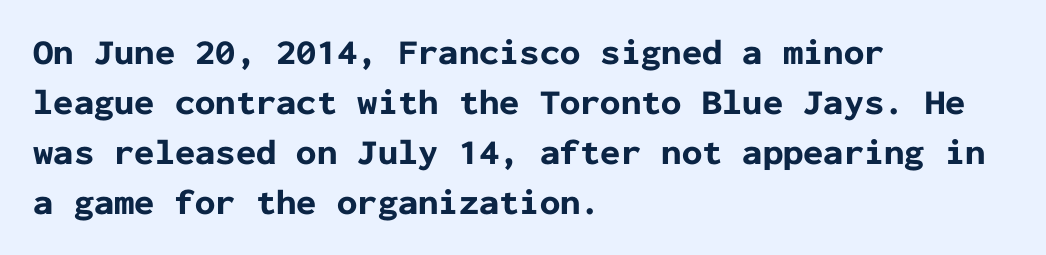
Q: Is the text bold? A: Yes.
Q: Is the text italic (slanted)? A: No, it is upright.
Q: Is the typeface a serif or a sans-serif typeface? A: Sans-serif.
Q: Is the text underlined? A: No.
Q: How is the paragraph aligned? A: Left-aligned.
Q: Is the spacing between letters normal or unusually wide? A: Normal.
Q: Is the spacing between lines tight, normal or loose? A: Normal.
Q: Width (condensed, normal, or wide)? A: Normal.
Q: Stroke contrast? A: Low.
Q: x-height? A: Medium.
Q: Monospaced? A: Yes.
